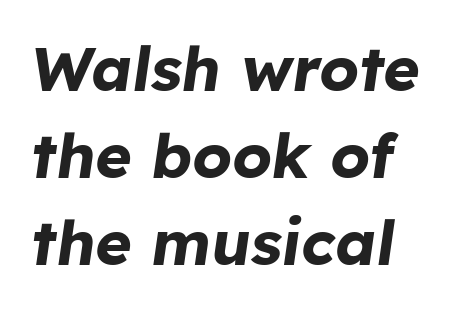
Q: Is the text bold? A: Yes.
Q: Is the text italic (slanted)? A: Yes, it leans right by about 8 degrees.
Q: Is the text underlined? A: No.
Q: Is the spacing between letters normal or unusually wide? A: Normal.
Q: Is the spacing between lines tight, normal or loose? A: Normal.
Q: Width (condensed, normal, or wide)? A: Normal.
Q: Stroke contrast? A: Low.
Q: x-height? A: Medium.
Q: Monospaced? A: No.
